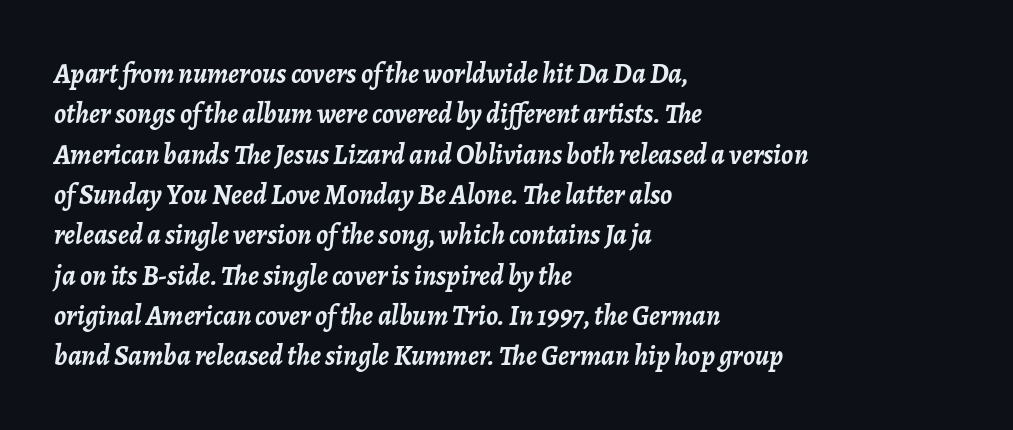
Leftover space on each line is placed entirely after the last word. Thick stems and heavy bowls — unmistakably bold. The area under the type is left untouched. The letters advance in unequal steps, a hallmark of proportional type.
